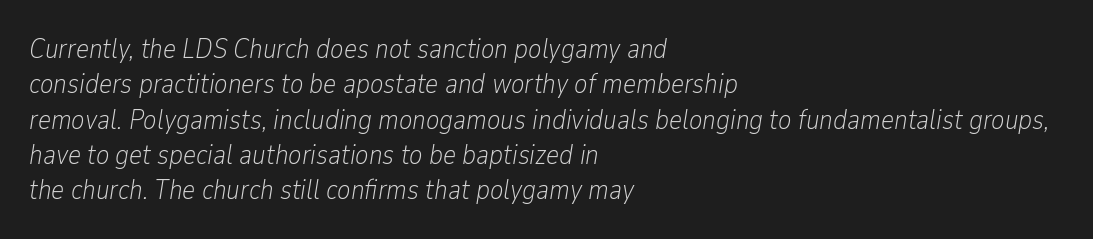
A quiet, ordinary-to-light weight characterises the typeface. Note the varied advance widths — an 'i' is clearly narrower than an 'm'. The letters sit at their default tracking, neither squeezed nor spread. The glyphs look as if they've been sheared to an angle. Vertically, the passage feels balanced, rows spaced as you'd expect.
